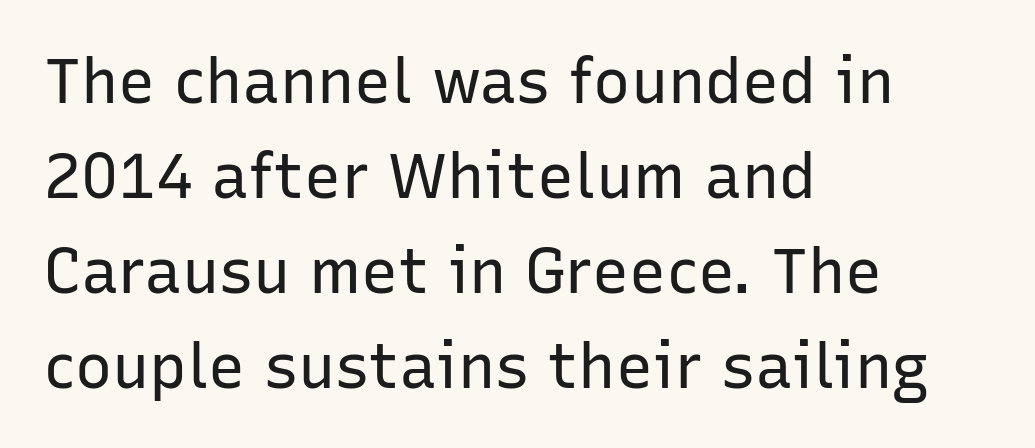
Q: Is the text bold? A: No.
Q: Is the text italic (slanted)? A: No, it is upright.
Q: Is the typeface a serif or a sans-serif typeface? A: Sans-serif.
Q: Is the text underlined? A: No.
Q: How is the paragraph aligned? A: Left-aligned.
Q: Is the spacing between letters normal or unusually wide? A: Normal.
Q: Is the spacing between lines tight, normal or loose? A: Normal.
Q: Width (condensed, normal, or wide)? A: Normal.
Q: Stroke contrast? A: Low.
Q: x-height? A: Medium.
Q: Monospaced? A: No.
